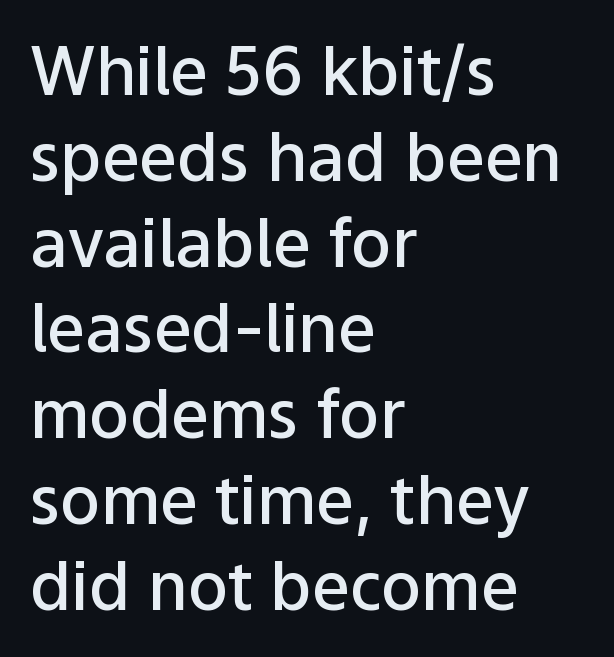
A typesetter would mark this as roman, not italic. A somewhat darkened texture: the type is semibold rather than bold. These lines are set flush left with a ragged right edge. Here the designer chose a conventional face with non-uniform glyph widths.
